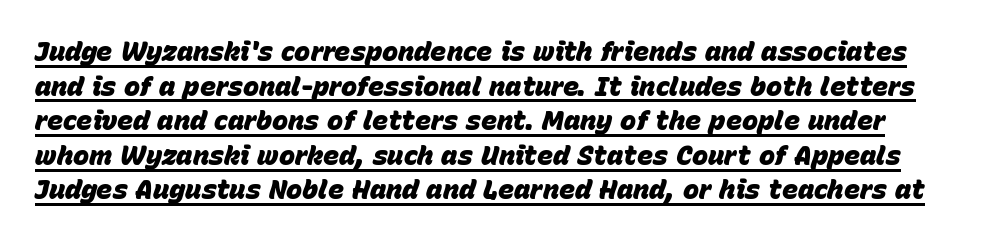
{"italic": "yes", "lean": "right", "slant_degrees": 15, "bold": "yes", "underline": "yes", "line_spacing": "normal", "line_spacing_ratio": 1.28, "letter_spacing": "normal", "letter_spacing_em": 0.0, "glyph_px": 27}
